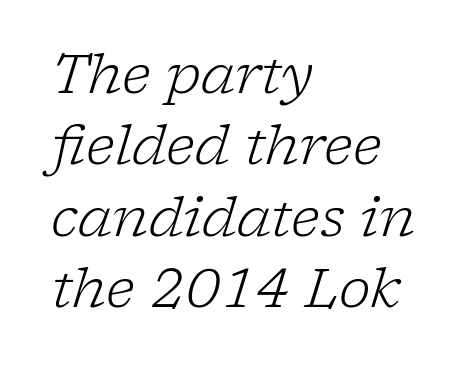
Q: Is the text bold? A: No.
Q: Is the text italic (slanted)? A: Yes, it leans right by about 17 degrees.
Q: Is the typeface a serif or a sans-serif typeface? A: Serif.
Q: Is the text underlined? A: No.
Q: How is the paragraph aligned? A: Left-aligned.
Q: Is the spacing between letters normal or unusually wide? A: Normal.
Q: Is the spacing between lines tight, normal or loose? A: Normal.
Q: Width (condensed, normal, or wide)? A: Normal.
Q: Stroke contrast? A: Low.
Q: x-height? A: Medium.
Q: Monospaced? A: No.
